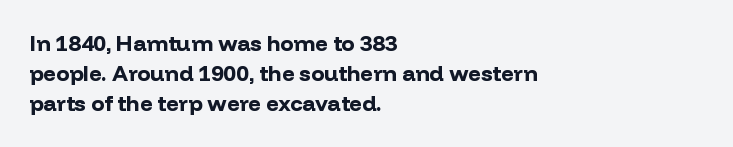
Q: Is the text bold? A: Yes.
Q: Is the text italic (slanted)? A: No, it is upright.
Q: Is the text underlined? A: No.
Q: How is the paragraph aligned? A: Left-aligned.
Q: Is the spacing between letters normal or unusually wide? A: Normal.
Q: Is the spacing between lines tight, normal or loose? A: Normal.
